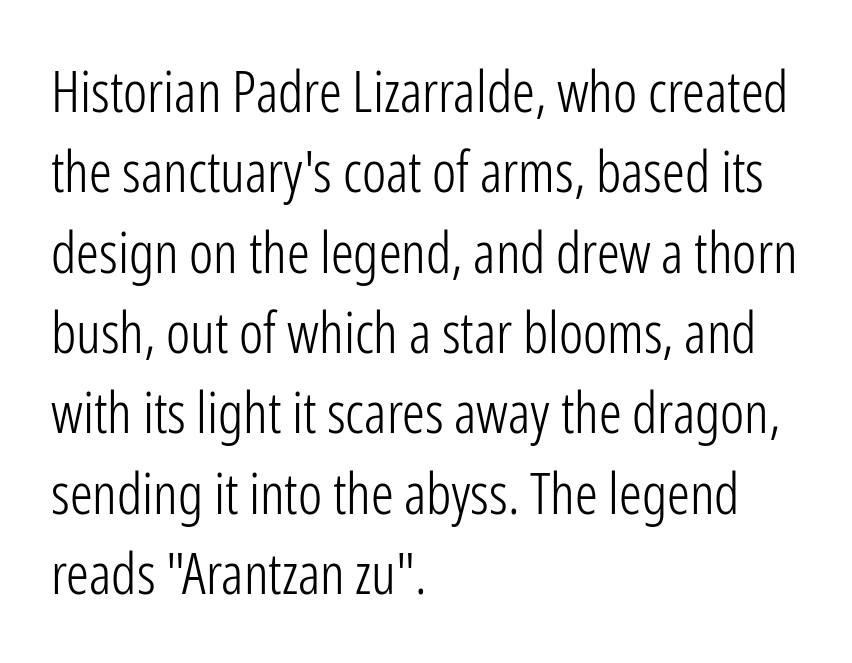
The image shows 57 px light, condensed sans-serif type, upright; set left-aligned, normal line spacing (1.41x), normal letter spacing, not underlined; low stroke contrast and a medium x-height.
